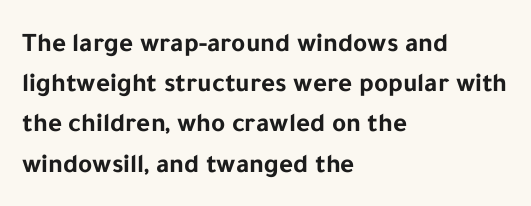
The rag falls on the right side of this text block. The axis of the letterforms is exactly vertical. Descender tails drop into unmarked territory. Inter-character spacing is left at the font's built-in metrics. Heavy, bold letterforms.
